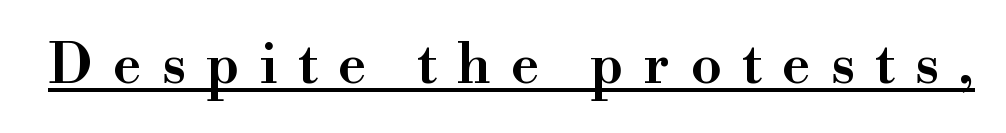
Honestly, the underline is the first thing you notice here. Someone cranked the tracking dial way up on this one. A fair bit of extra ink — the face is semibold, not bold. The face used here is proportionally spaced, like ordinary book or web type. Characters remain perfectly vertical along every line. Letterform terminals end in serifs throughout the passage.
